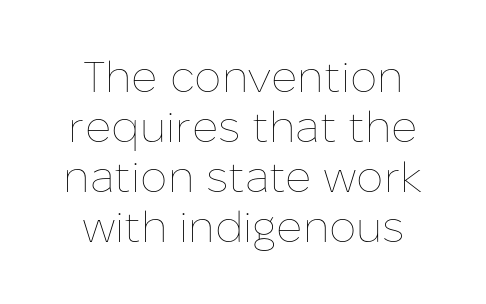
Is this a fixed-width face? No — the glyphs have proportional, varying widths. It's the straight-up-and-down kind of type. Short note: letters normally spaced. Stem width sits at or under what a default text font uses. The gap between lines stays unmarked.
